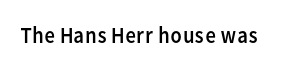
The image shows 23 px text type, upright; set normal letter spacing, not underlined.
